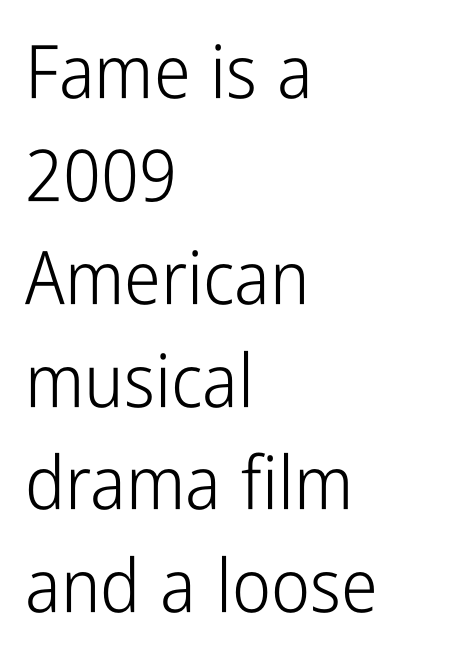
Q: Is the text bold? A: No.
Q: Is the text italic (slanted)? A: No, it is upright.
Q: Is the typeface a serif or a sans-serif typeface? A: Sans-serif.
Q: Is the text underlined? A: No.
Q: How is the paragraph aligned? A: Left-aligned.
Q: Is the spacing between letters normal or unusually wide? A: Normal.
Q: Is the spacing between lines tight, normal or loose? A: Normal.
Q: Width (condensed, normal, or wide)? A: Condensed.
Q: Stroke contrast? A: Low.
Q: x-height? A: Medium.
Q: Monospaced? A: No.
